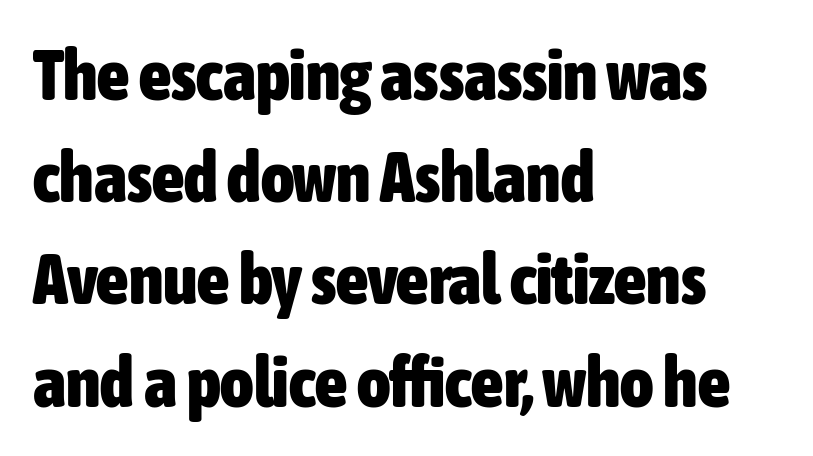
The rendering uses natural spacing where letterforms have individual widths. Layout note: lines flush left. This sample uses an upright cut, with every glyph sitting square on the baseline. A full-strength bold gives these letters their thick strokes. Check under the words: just untouched page.
